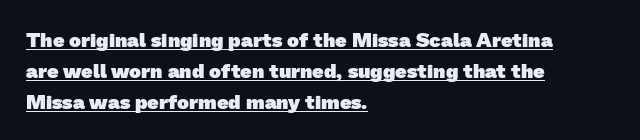
These lines sit exactly where default settings would place them. Horizontally, the lines are justified to the leading edge only. The rendering uses the underline text-decoration. I'd describe the lettering as bold — thick and assertive.
